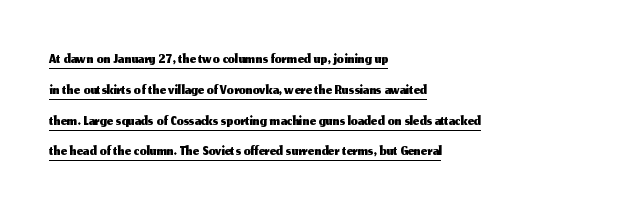
{"italic": "no", "underline": "yes", "align": "left", "line_spacing": "normal", "line_spacing_ratio": 1.4, "letter_spacing": "normal", "letter_spacing_em": 0.0, "glyph_px": 22}
